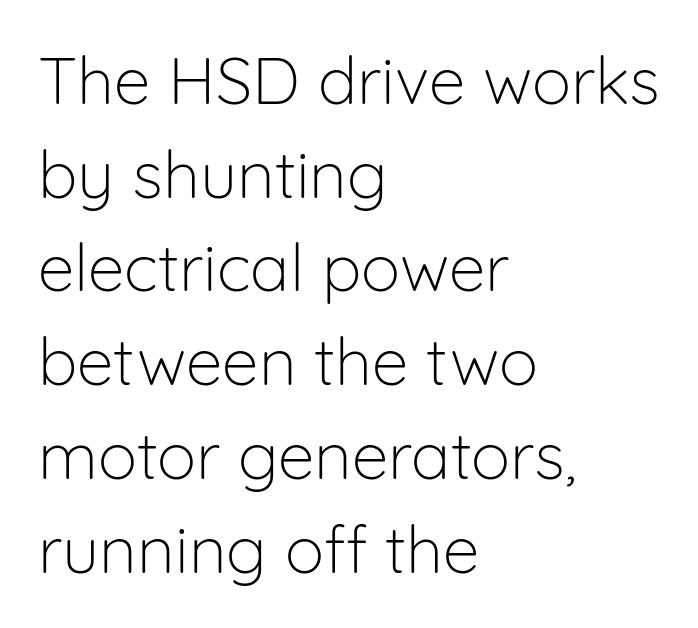
{"serif": "no", "italic": "no", "bold": "no", "weight": "light", "width": "normal", "stroke_contrast": "low", "x_height": "medium", "monospaced": "no", "underline": "no", "align": "left", "line_spacing": "normal", "line_spacing_ratio": 1.42, "letter_spacing": "normal", "letter_spacing_em": 0.0, "glyph_px": 66}
